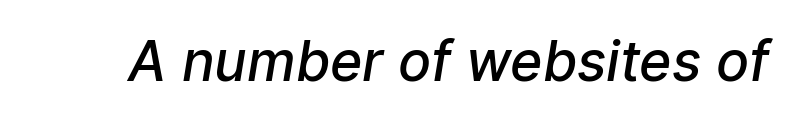
Moderately thickened strokes mark this as semibold type. Looks like regular typesetting: each glyph gets only the width it needs. Look at the tracking — it's just the regular setting, nothing added. This is sans-serif lettering, the kind often seen on screens and signage.
